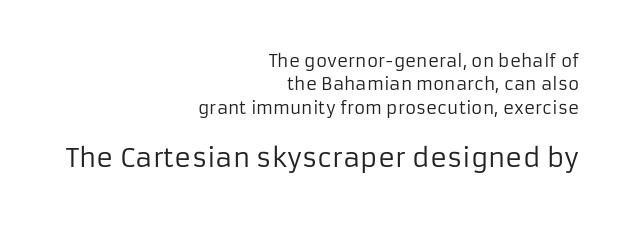
The image shows 26 px text type, upright; set right-aligned, normal line spacing (1.37x), normal letter spacing, not underlined; the second (bottom) block is 1.53x larger.
